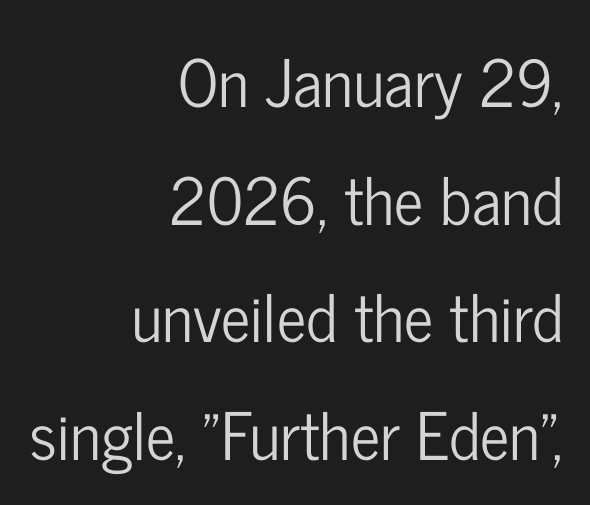
Q: Is the text italic (slanted)? A: No, it is upright.
Q: Is the typeface a serif or a sans-serif typeface? A: Sans-serif.
Q: Is the text underlined? A: No.
Q: How is the paragraph aligned? A: Right-aligned.
Q: Is the spacing between letters normal or unusually wide? A: Normal.
Q: Width (condensed, normal, or wide)? A: Condensed.
Q: Stroke contrast? A: Low.
Q: x-height? A: Medium.
Q: Monospaced? A: No.
